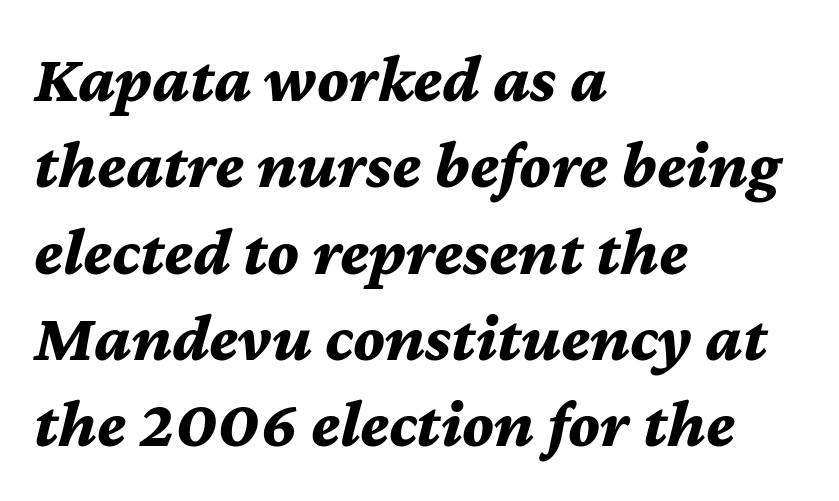
{"italic": "yes", "lean": "right", "slant_degrees": 12, "bold": "yes", "weight": "bold", "width": "normal", "stroke_contrast": "medium", "x_height": "medium", "monospaced": "no", "underline": "no", "align": "left", "line_spacing": "normal", "line_spacing_ratio": 1.27, "letter_spacing": "normal", "letter_spacing_em": 0.0, "glyph_px": 68}
